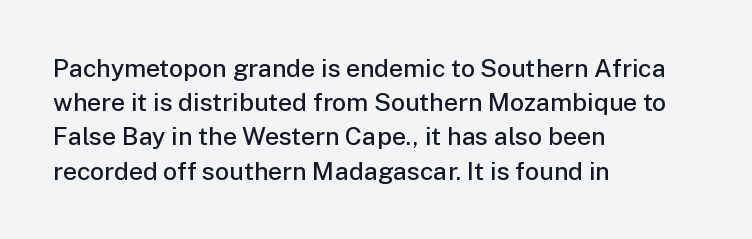
The image shows 25 px text type, upright; set left-aligned, normal line spacing (1.37x), normal letter spacing, not underlined.
